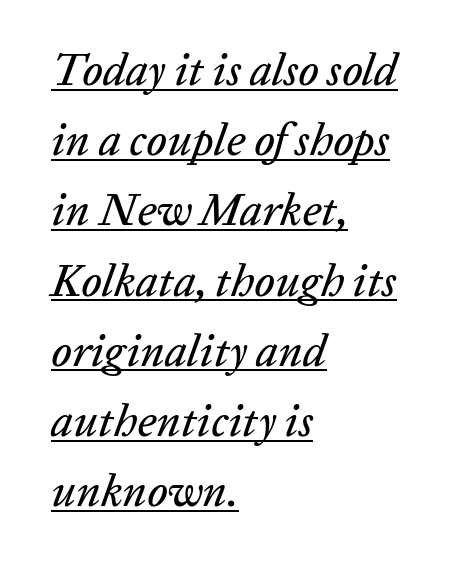
The image shows 45 px text type, italic (leaning right); set left-aligned, normal line spacing (1.56x), normal letter spacing, underlined; low stroke contrast and a medium x-height.
